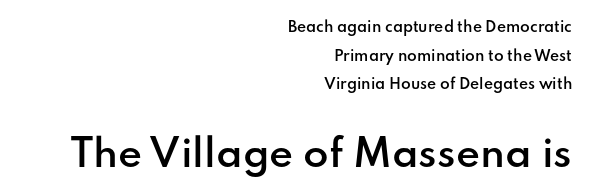
{"serif": "no", "italic": "no", "bold": "semi", "weight": "semibold", "width": "normal", "stroke_contrast": "low", "x_height": "small", "monospaced": "no", "underline": "no", "align": "right", "line_spacing": "loose", "line_spacing_ratio": 2.05, "letter_spacing": "normal", "letter_spacing_em": 0.0, "larger_block": "second", "size_ratio": 2.64, "glyph_px": 37}
